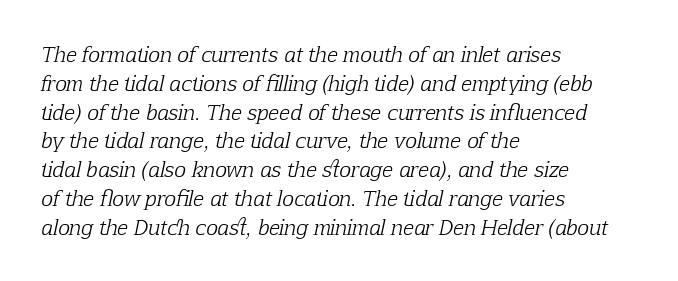
Characters are canted at an angle relative to the baseline's perpendicular. Ink coverage per letter is moderate at most. Quick note: interline space is typical. Decoration check: the copy has no underline. Does extra space separate the letters? No, they use regular spacing. Reading down the block, your eye returns to a fixed left position each line.
